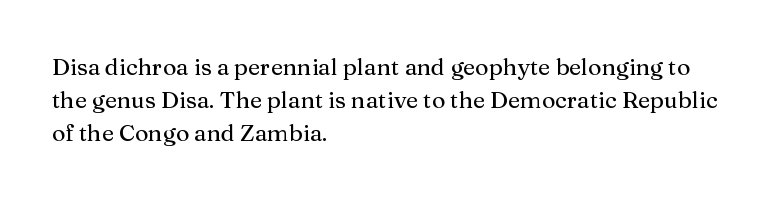
Plain, unruled lines of type. Letter spacing: default. Quick note: interline space is typical. Does the lettering tilt? It doesn't — this is upright. One-word summary of the alignment: left.
